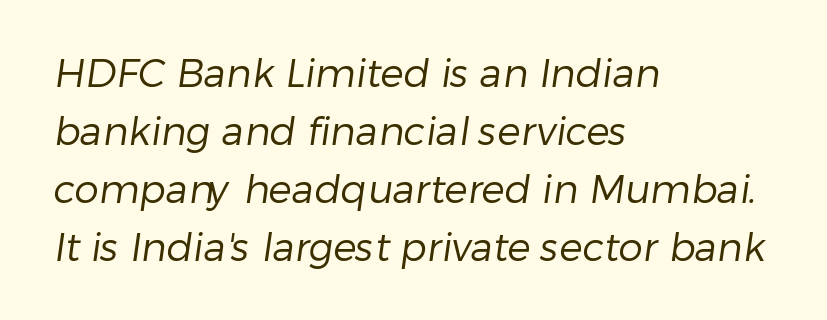
The image shows 39 px regular-weight sans-serif type; set left-aligned, normal line spacing (1.49x), normal letter spacing, not underlined; low stroke contrast and a medium x-height.
